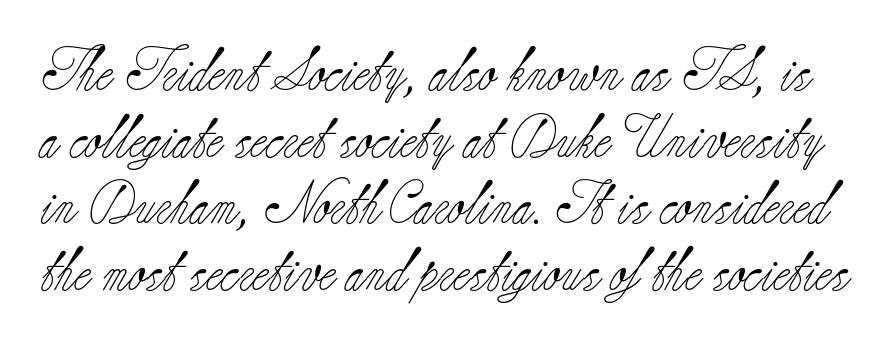
Look at the tracking — it's just the regular setting, nothing added. Is the type heavy? It reads as light-to-regular instead. You could not count columns in this text — the font is proportionally spaced.
